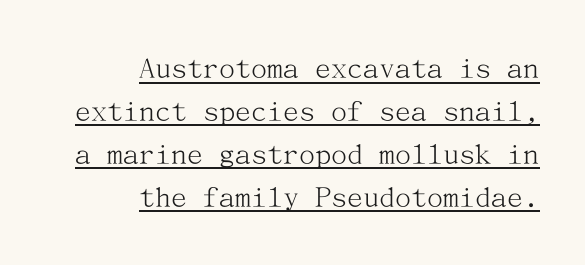
The image shows 32 px light serif type, upright; set right-aligned, normal line spacing (1.34x), normal letter spacing, underlined; medium stroke contrast and a medium x-height.
